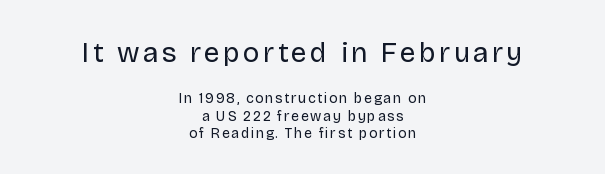
Q: Is the text bold? A: No.
Q: Is the text italic (slanted)? A: No, it is upright.
Q: Is the typeface a serif or a sans-serif typeface? A: Sans-serif.
Q: Is the text underlined? A: No.
Q: How is the paragraph aligned? A: Centered.
Q: Is the spacing between lines tight, normal or loose? A: Normal.
Q: Which block of text is set in a larger size, the first (top) or the second (bottom)? A: The first (top) one.
Q: Width (condensed, normal, or wide)? A: Normal.
Q: Stroke contrast? A: Low.
Q: x-height? A: Large.
Q: Monospaced? A: No.
